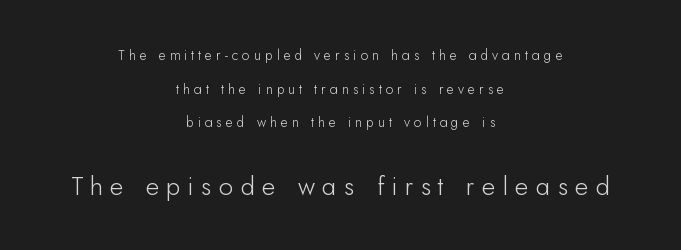
The image shows 26 px text type, upright; set centered, loose line spacing (2.4x), unusually wide letter spacing (+0.28 em), not underlined; the second (bottom) block is 1.86x larger.
